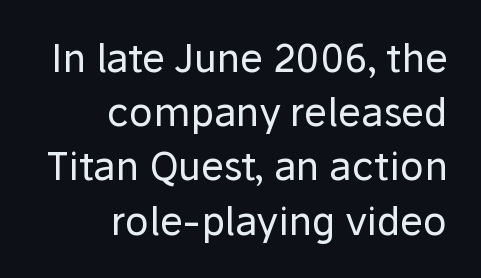
The image shows 39 px regular-weight sans-serif type, upright; set right-aligned, normal line spacing (1.39x), normal letter spacing, not underlined; low stroke contrast and a medium x-height.
